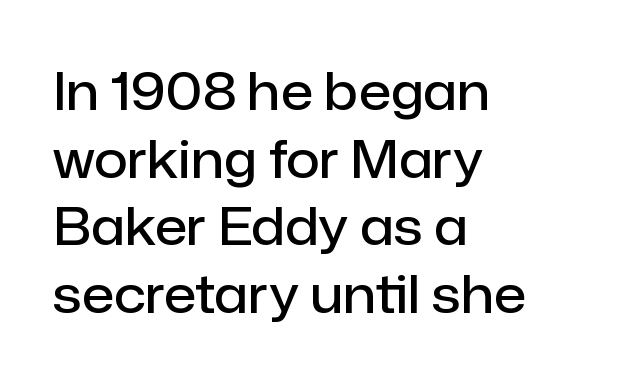
Unlike italic type, these characters show no tilt at all. In terms of leading, this rendering sits right in the middle. These lines are rendered in a variable-pitch font. What stands out about the letter spacing? Nothing — it is the standard amount. The specimen omits any rule beneath the text block's lines. Summary of weight: moderately heavy, a semibold.
